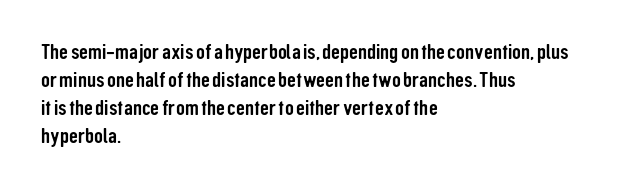
Q: Is the text italic (slanted)? A: No, it is upright.
Q: Is the text underlined? A: No.
Q: How is the paragraph aligned? A: Left-aligned.
Q: Is the spacing between letters normal or unusually wide? A: Normal.
Q: Is the spacing between lines tight, normal or loose? A: Normal.
